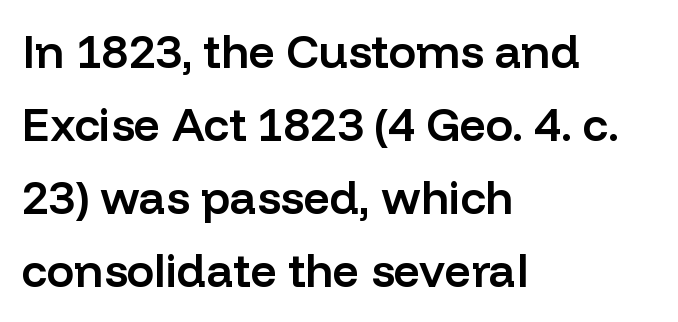
The image shows 46 px semibold sans-serif type, upright; set left-aligned, normal line spacing (1.59x), normal letter spacing, not underlined; low stroke contrast and a medium x-height.
